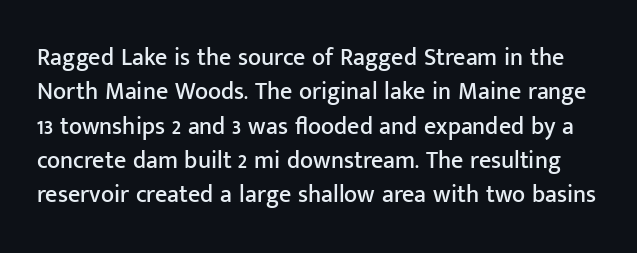
{"italic": "no", "underline": "no", "line_spacing": "normal", "line_spacing_ratio": 1.43, "letter_spacing": "normal", "letter_spacing_em": 0.0, "glyph_px": 24}
